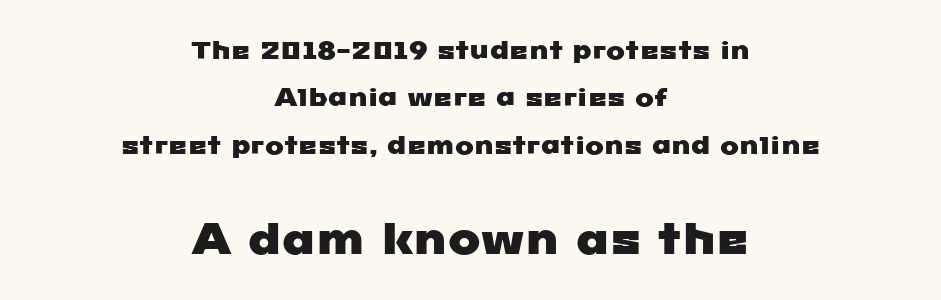
The image shows 43 px wide sans-serif type; set centered, loose line spacing (1.9x), normal letter spacing, not underlined; the second (bottom) block is 1.72x larger; low stroke contrast and a medium x-height.
